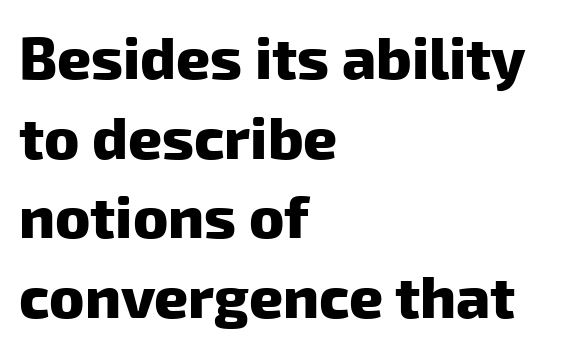
{"serif": "no", "bold": "yes", "weight": "heavy", "width": "normal", "stroke_contrast": "low", "x_height": "medium", "monospaced": "no", "underline": "no", "align": "left", "line_spacing": "normal", "line_spacing_ratio": 1.35, "letter_spacing": "normal", "letter_spacing_em": 0.0, "glyph_px": 59}
